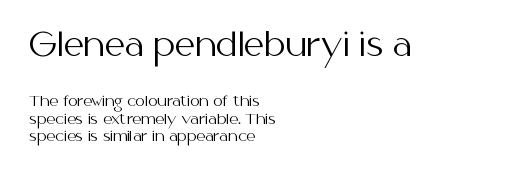
Q: Is the text bold? A: No.
Q: Is the text italic (slanted)? A: No, it is upright.
Q: Is the typeface a serif or a sans-serif typeface? A: Sans-serif.
Q: Is the text underlined? A: No.
Q: How is the paragraph aligned? A: Left-aligned.
Q: Is the spacing between letters normal or unusually wide? A: Normal.
Q: Which block of text is set in a larger size, the first (top) or the second (bottom)? A: The first (top) one.
Q: Width (condensed, normal, or wide)? A: Normal.
Q: Stroke contrast? A: Medium.
Q: x-height? A: Medium.
Q: Monospaced? A: No.
